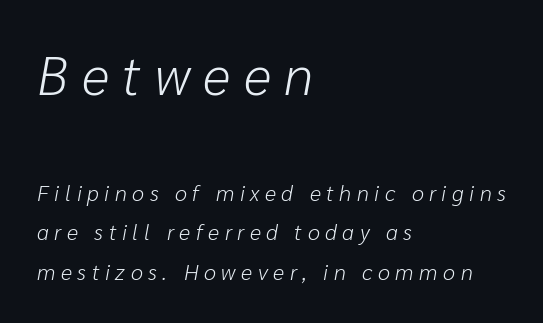
{"italic": "yes", "lean": "right", "slant_degrees": 10, "bold": "no", "weight": "light", "width": "normal", "stroke_contrast": "low", "x_height": "medium", "monospaced": "no", "underline": "no", "align": "left", "line_spacing_ratio": 1.79, "letter_spacing": "wide", "letter_spacing_em": 0.25, "larger_block": "first", "size_ratio": 2.45, "glyph_px": 54}
